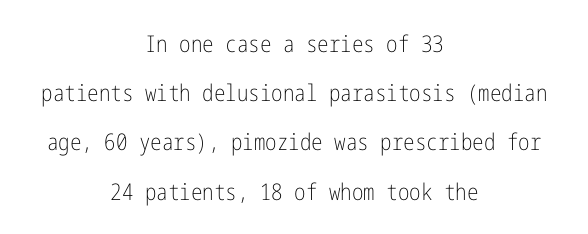
{"italic": "no", "bold": "no", "underline": "no", "align": "center", "line_spacing": "loose", "line_spacing_ratio": 2.14, "letter_spacing": "normal", "letter_spacing_em": 0.0, "glyph_px": 23}
